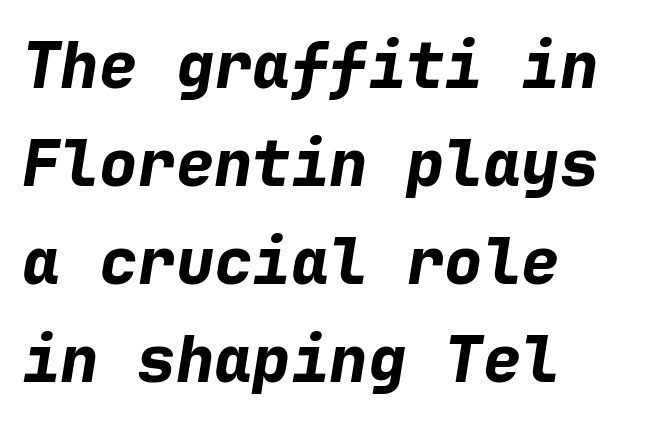
Q: Is the text bold? A: Yes.
Q: Is the text italic (slanted)? A: Yes, it leans right by about 9 degrees.
Q: Is the text underlined? A: No.
Q: How is the paragraph aligned? A: Left-aligned.
Q: Is the spacing between letters normal or unusually wide? A: Normal.
Q: Is the spacing between lines tight, normal or loose? A: Normal.
Q: Width (condensed, normal, or wide)? A: Normal.
Q: Stroke contrast? A: Low.
Q: x-height? A: Medium.
Q: Monospaced? A: Yes.
